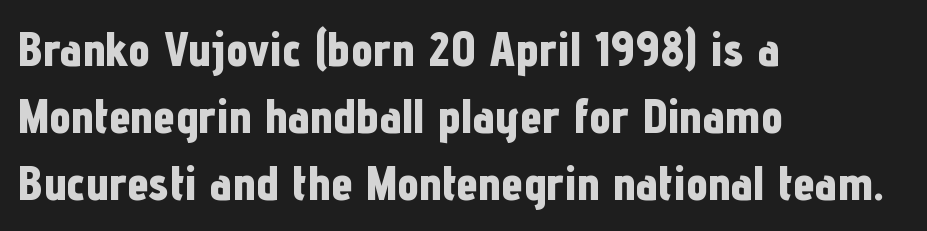
Q: Is the text bold? A: Yes.
Q: Is the text italic (slanted)? A: No, it is upright.
Q: Is the typeface a serif or a sans-serif typeface? A: Sans-serif.
Q: Is the text underlined? A: No.
Q: How is the paragraph aligned? A: Left-aligned.
Q: Is the spacing between letters normal or unusually wide? A: Normal.
Q: Is the spacing between lines tight, normal or loose? A: Normal.
Q: Width (condensed, normal, or wide)? A: Condensed.
Q: Stroke contrast? A: Low.
Q: x-height? A: Medium.
Q: Monospaced? A: No.
